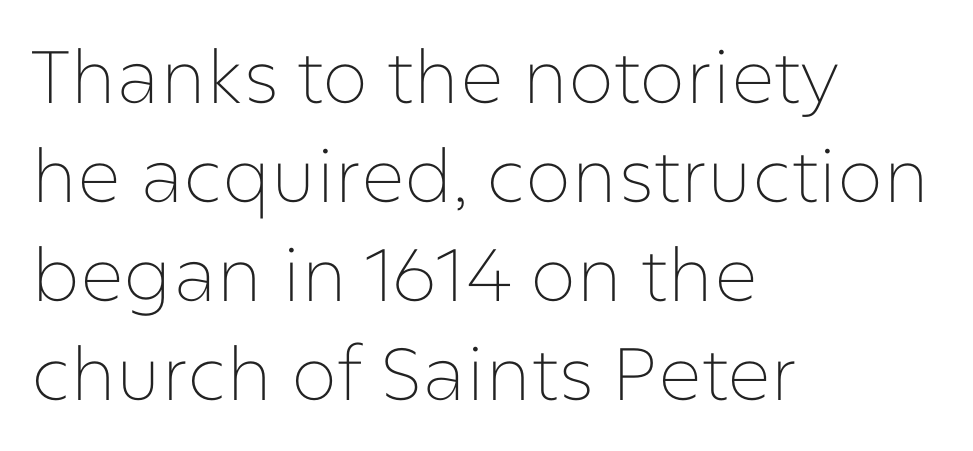
Q: Is the text bold? A: No.
Q: Is the text italic (slanted)? A: No, it is upright.
Q: Is the typeface a serif or a sans-serif typeface? A: Sans-serif.
Q: Is the text underlined? A: No.
Q: How is the paragraph aligned? A: Left-aligned.
Q: Is the spacing between letters normal or unusually wide? A: Normal.
Q: Is the spacing between lines tight, normal or loose? A: Normal.
Q: Width (condensed, normal, or wide)? A: Normal.
Q: Stroke contrast? A: Low.
Q: x-height? A: Medium.
Q: Monospaced? A: No.
